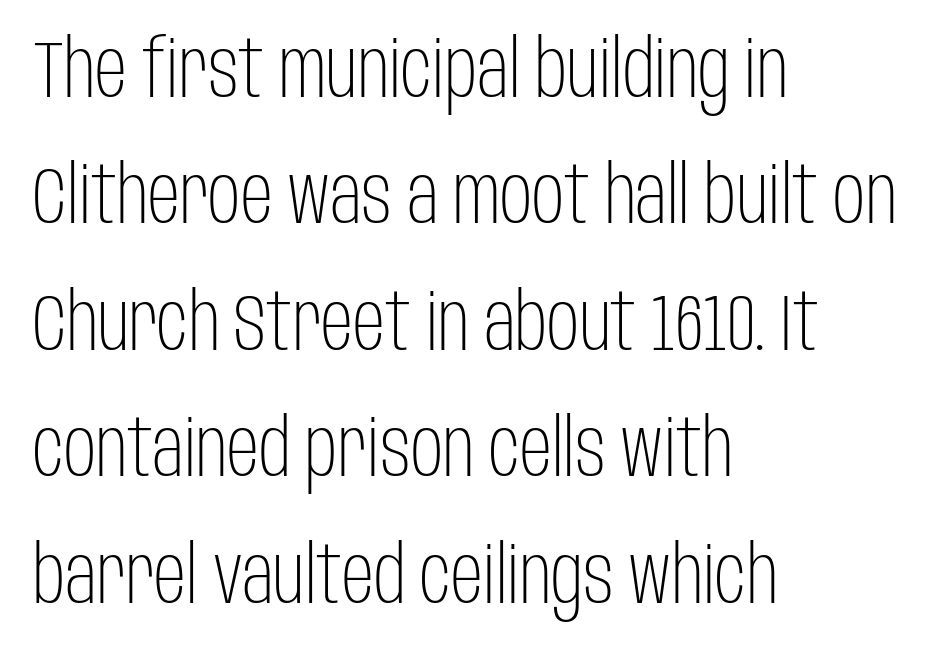
The image shows 80 px light, condensed sans-serif type, upright; set left-aligned, normal line spacing (1.58x), normal letter spacing, not underlined; low stroke contrast and a large x-height.
